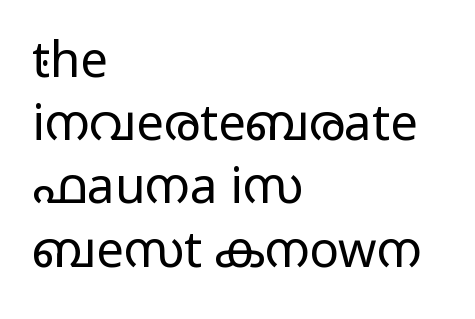
{"serif": "no", "italic": "no", "bold": "no", "weight": "regular", "width": "wide", "stroke_contrast": "low", "x_height": "medium", "monospaced": "no", "underline": "no", "align": "left", "line_spacing": "normal", "line_spacing_ratio": 1.29, "letter_spacing": "normal", "letter_spacing_em": 0.0, "glyph_px": 49}
